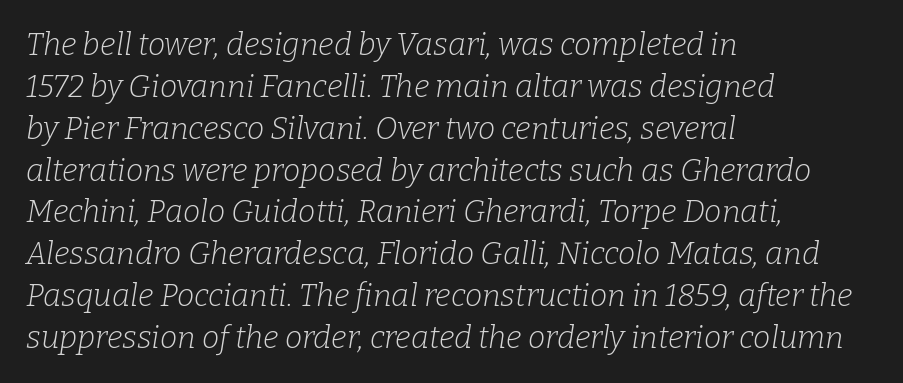
{"serif": "yes", "italic": "yes", "lean": "right", "slant_degrees": 9, "bold": "no", "weight": "light", "width": "normal", "stroke_contrast": "low", "x_height": "medium", "monospaced": "no", "underline": "no", "align": "left", "line_spacing": "normal", "line_spacing_ratio": 1.35, "letter_spacing": "normal", "letter_spacing_em": 0.0, "glyph_px": 31}
